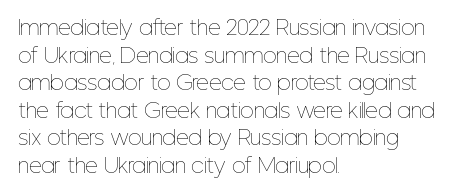
This rendering leaves character spacing at its baseline value. These lines stack with their left ends in a neat column. Reading down the column, the eye jumps a familiar distance to each next line. Stroke mass is kept to a normal reading level or below. Unlike italic type, these characters show no tilt at all. No word sits above an underline.
